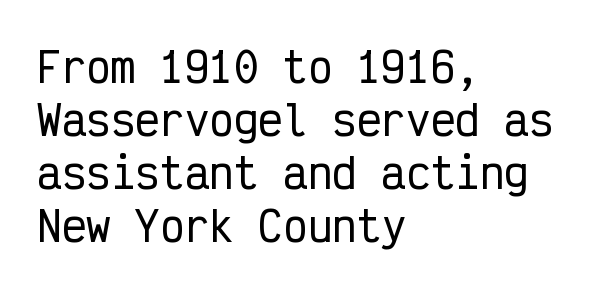
{"serif": "no", "italic": "no", "width": "condensed", "stroke_contrast": "low", "x_height": "medium", "monospaced": "yes", "underline": "no", "align": "left", "line_spacing": "normal", "line_spacing_ratio": 1.29, "letter_spacing": "normal", "letter_spacing_em": 0.0, "glyph_px": 41}
